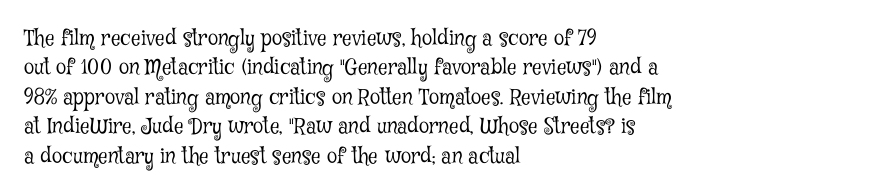
{"italic": "no", "bold": "no", "underline": "no", "align": "left", "line_spacing": "normal", "line_spacing_ratio": 1.4, "letter_spacing": "normal", "letter_spacing_em": 0.0, "glyph_px": 21}
